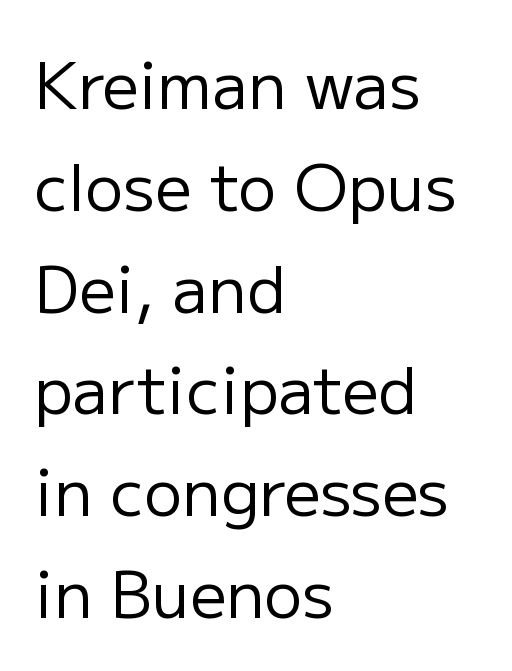
Q: Is the text bold? A: No.
Q: Is the text italic (slanted)? A: No, it is upright.
Q: Is the typeface a serif or a sans-serif typeface? A: Sans-serif.
Q: Is the text underlined? A: No.
Q: How is the paragraph aligned? A: Left-aligned.
Q: Is the spacing between letters normal or unusually wide? A: Normal.
Q: Is the spacing between lines tight, normal or loose? A: Normal.
Q: Width (condensed, normal, or wide)? A: Normal.
Q: Stroke contrast? A: Low.
Q: x-height? A: Medium.
Q: Monospaced? A: No.
